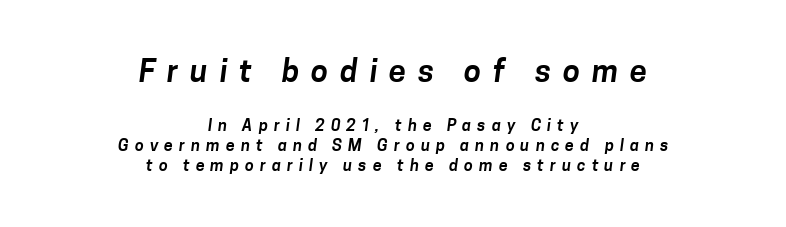
Q: Is the typeface a serif or a sans-serif typeface? A: Sans-serif.
Q: Is the text underlined? A: No.
Q: How is the paragraph aligned? A: Centered.
Q: Is the spacing between letters normal or unusually wide? A: Unusually wide.
Q: Is the spacing between lines tight, normal or loose? A: Normal.
Q: Which block of text is set in a larger size, the first (top) or the second (bottom)? A: The first (top) one.
Q: Width (condensed, normal, or wide)? A: Normal.
Q: Stroke contrast? A: Low.
Q: x-height? A: Medium.
Q: Monospaced? A: No.
